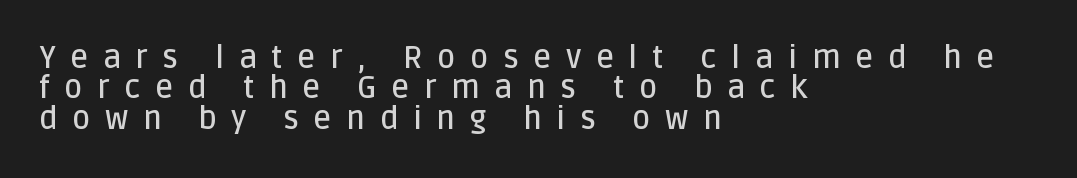
Here the glyphs are tracked loosely, breaking word shapes into spaced letters. This is roman type, the default non-slanted kind. Serifs: no, the terminals of the letterforms are clean. What's the leading like? Squeezed, with rows nearly overlapping. The face used here is proportionally spaced, like ordinary book or web type.
